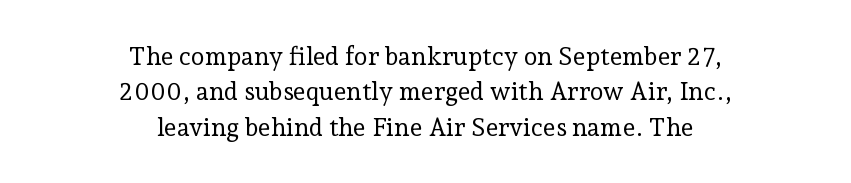
The image shows 25 px text type, upright; set centered, normal line spacing (1.42x), normal letter spacing, not underlined.
